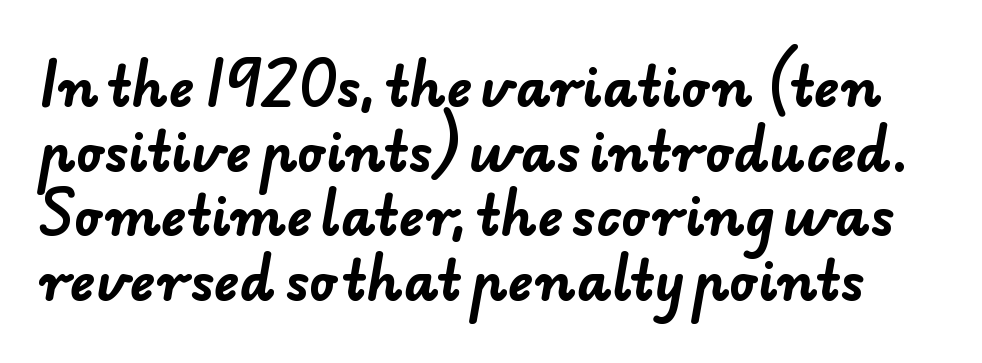
The image shows 53 px bold sans-serif type; set line spacing 1.22x, normal letter spacing, not underlined; low stroke contrast and a small x-height.
